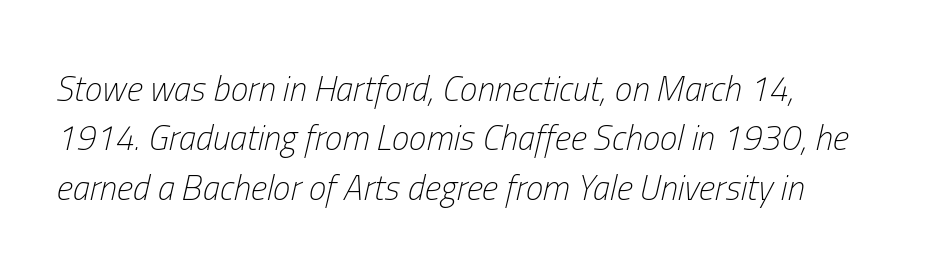
Q: Is the text bold? A: No.
Q: Is the text italic (slanted)? A: Yes, it leans right by about 13 degrees.
Q: Is the text underlined? A: No.
Q: How is the paragraph aligned? A: Left-aligned.
Q: Is the spacing between letters normal or unusually wide? A: Normal.
Q: Is the spacing between lines tight, normal or loose? A: Normal.
Q: Width (condensed, normal, or wide)? A: Condensed.
Q: Stroke contrast? A: Low.
Q: x-height? A: Medium.
Q: Monospaced? A: No.
